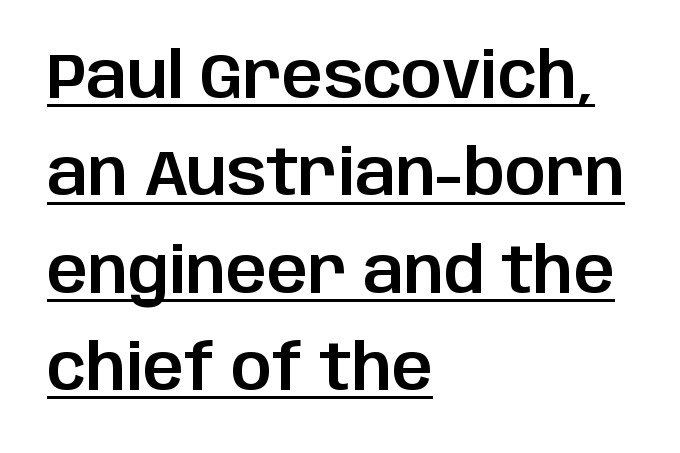
Q: Is the text italic (slanted)? A: No, it is upright.
Q: Is the typeface a serif or a sans-serif typeface? A: Sans-serif.
Q: Is the text underlined? A: Yes.
Q: How is the paragraph aligned? A: Left-aligned.
Q: Is the spacing between letters normal or unusually wide? A: Normal.
Q: Is the spacing between lines tight, normal or loose? A: Normal.
Q: Width (condensed, normal, or wide)? A: Normal.
Q: Stroke contrast? A: Low.
Q: x-height? A: Large.
Q: Monospaced? A: No.
